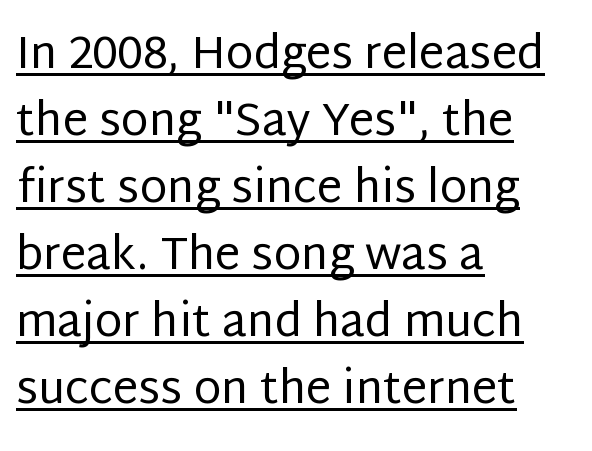
Q: Is the text bold? A: No.
Q: Is the text italic (slanted)? A: No, it is upright.
Q: Is the typeface a serif or a sans-serif typeface? A: Sans-serif.
Q: Is the text underlined? A: Yes.
Q: How is the paragraph aligned? A: Left-aligned.
Q: Is the spacing between letters normal or unusually wide? A: Normal.
Q: Is the spacing between lines tight, normal or loose? A: Normal.
Q: Width (condensed, normal, or wide)? A: Normal.
Q: Stroke contrast? A: Low.
Q: x-height? A: Large.
Q: Monospaced? A: No.
